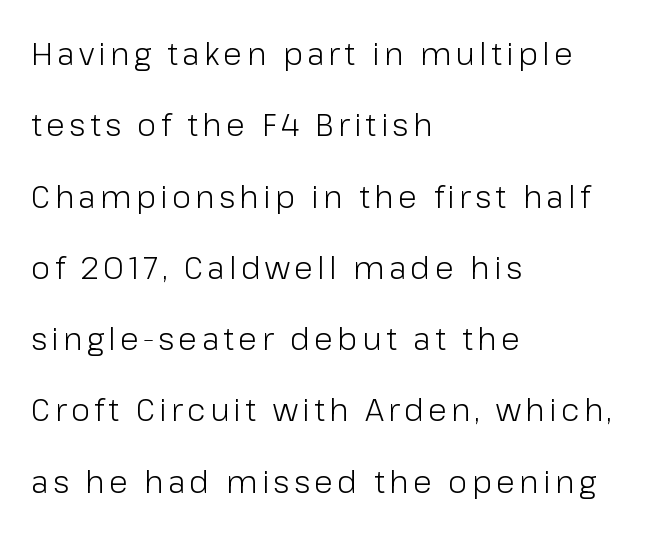
The image shows 31 px light sans-serif type, upright; set left-aligned, loose line spacing (2.3x), not underlined; low stroke contrast and a medium x-height.
